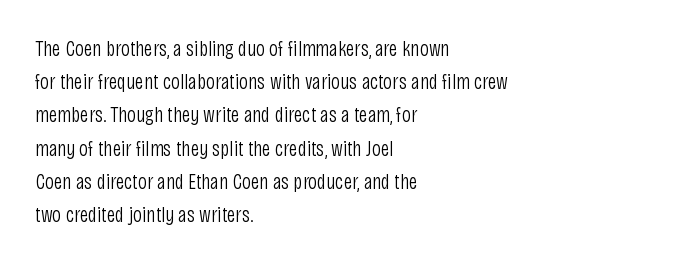
Q: Is the text bold? A: No.
Q: Is the text italic (slanted)? A: No, it is upright.
Q: Is the text underlined? A: No.
Q: How is the paragraph aligned? A: Left-aligned.
Q: Is the spacing between letters normal or unusually wide? A: Normal.
Q: Is the spacing between lines tight, normal or loose? A: Normal.
